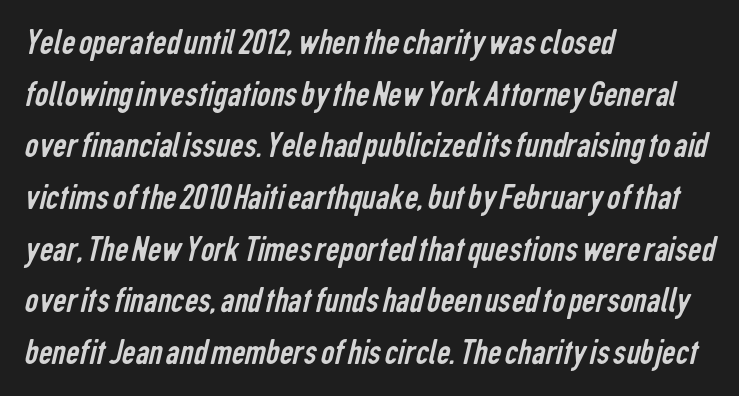
The image shows 38 px regular-weight, condensed sans-serif type; set left-aligned, normal line spacing (1.36x), normal letter spacing, not underlined; low stroke contrast and a medium x-height.
